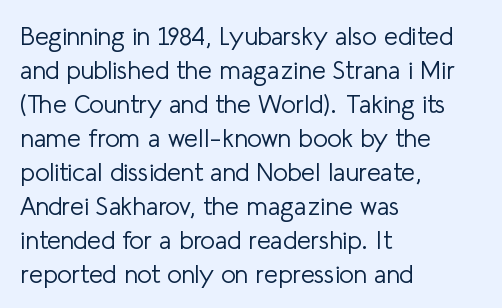
A normal amount of white space separates one row of letters from the next. Honestly, the letter spacing is just normal — you wouldn't notice it. The font's upright variant was chosen for this text. Is this a heavy cut? Hardly; it is regular or lighter. Caption: multi-line text, flush left, ragged right.
